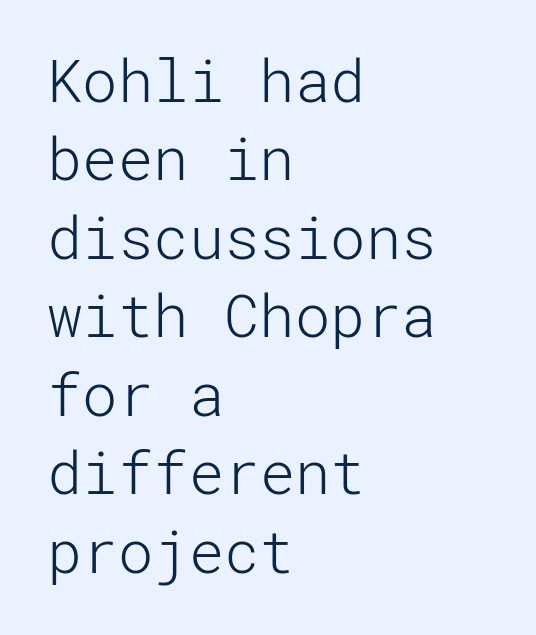
Horizontal bands of white between lines are of average thickness. The designer went with a sans here, leaving each stem footless. What stands out about the letter spacing? Nothing — it is the standard amount. The typesetting does not lean heavy: it is not bold.
